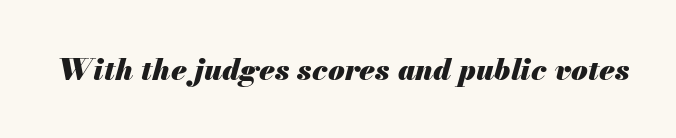
Nothing unusual about the tracking: characters are spaced as the font intends. The strokes are fattened all the way to bold. The passage shown is typed in a proportional face where columns would drift. The baseline area is clear.
